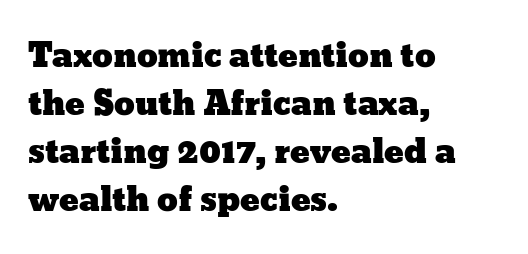
The image shows 33 px wide type, upright; set left-aligned, normal line spacing (1.45x), normal letter spacing, not underlined; low stroke contrast and a medium x-height.
